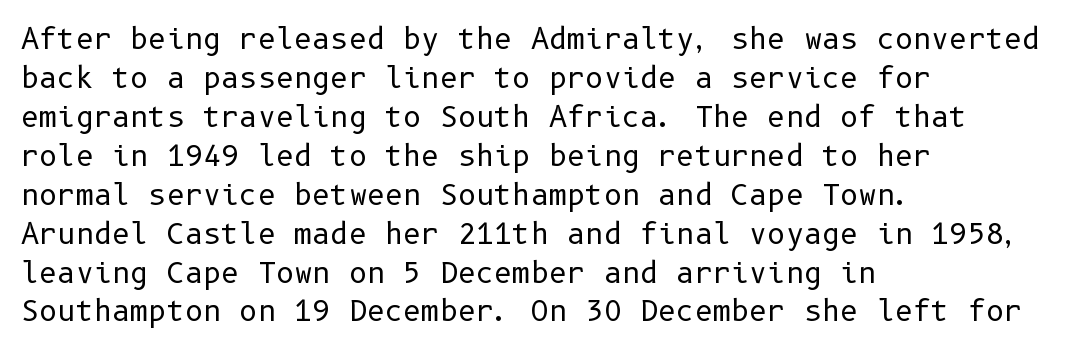
Q: Is the text bold? A: No.
Q: Is the text italic (slanted)? A: No, it is upright.
Q: Is the typeface a serif or a sans-serif typeface? A: Sans-serif.
Q: Is the text underlined? A: No.
Q: How is the paragraph aligned? A: Left-aligned.
Q: Is the spacing between letters normal or unusually wide? A: Normal.
Q: Is the spacing between lines tight, normal or loose? A: Normal.
Q: Width (condensed, normal, or wide)? A: Normal.
Q: Stroke contrast? A: Low.
Q: x-height? A: Medium.
